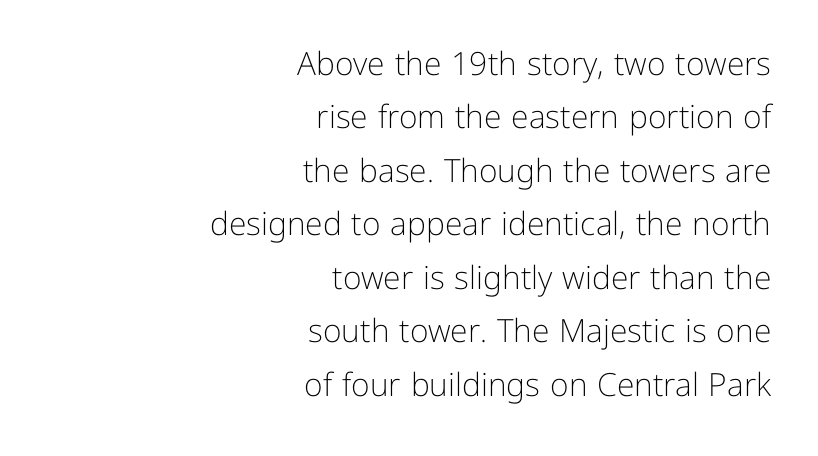
The image shows 32 px light sans-serif type, upright; set right-aligned, normal line spacing (1.67x), normal letter spacing, not underlined; low stroke contrast and a medium x-height.
